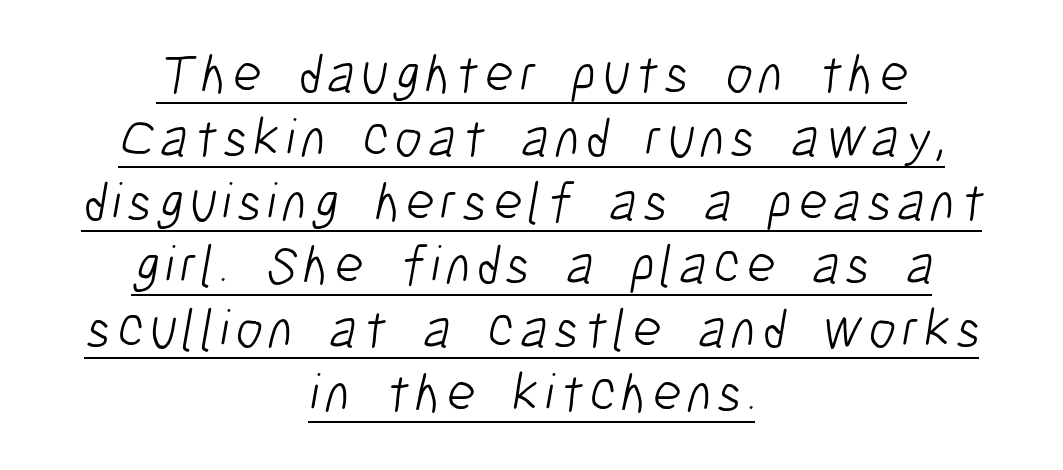
Weight: regular or lighter. The lines are quadded center. I'd call this a sans setting — the letters go barefoot. Honestly, the underline is the first thing you notice here. Spacing verdict: proportional, widths tailored to each character.
